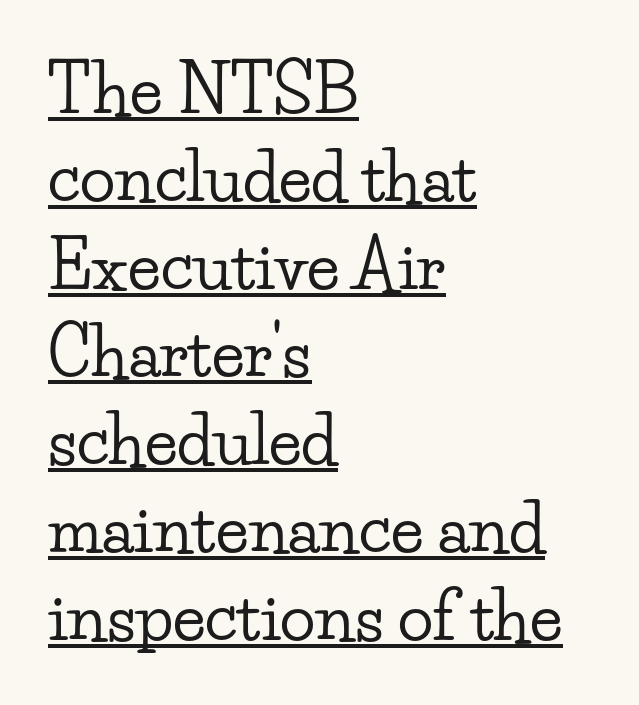
The image shows 66 px wide serif type, upright; set left-aligned, normal line spacing (1.33x), normal letter spacing, underlined; low stroke contrast and a small x-height.
